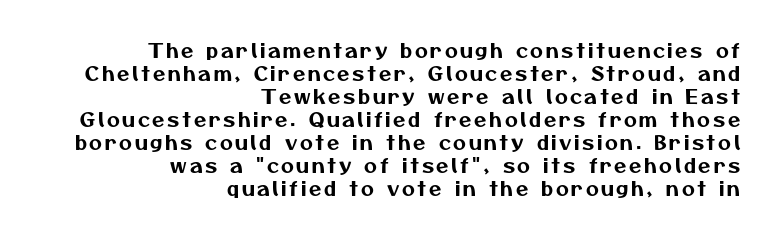
Q: Is the text underlined? A: No.
Q: How is the paragraph aligned? A: Right-aligned.
Q: Is the spacing between lines tight, normal or loose? A: Tight.
